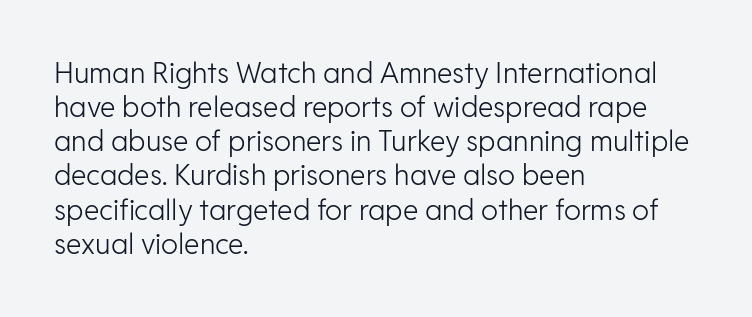
{"serif": "no", "italic": "no", "bold": "no", "weight": "light", "width": "normal", "stroke_contrast": "low", "x_height": "medium", "monospaced": "no", "underline": "no", "align": "left", "line_spacing_ratio": 1.22, "letter_spacing": "normal", "letter_spacing_em": 0.0, "glyph_px": 28}
